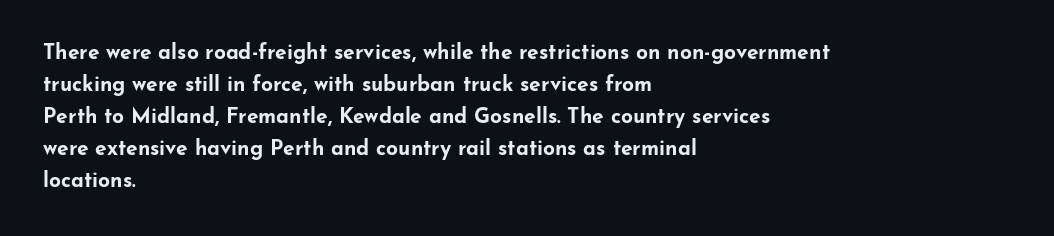
The image shows 21 px bold type, upright; set left-aligned, normal line spacing (1.52x), normal letter spacing, not underlined.
